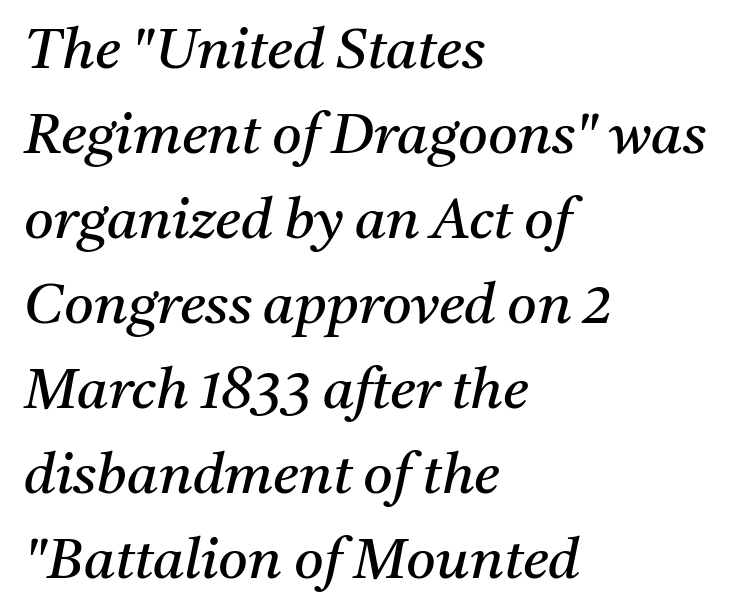
The image shows 57 px regular-weight serif type, italic (leaning right); set left-aligned, normal line spacing (1.49x), normal letter spacing, not underlined; medium stroke contrast and a medium x-height.
